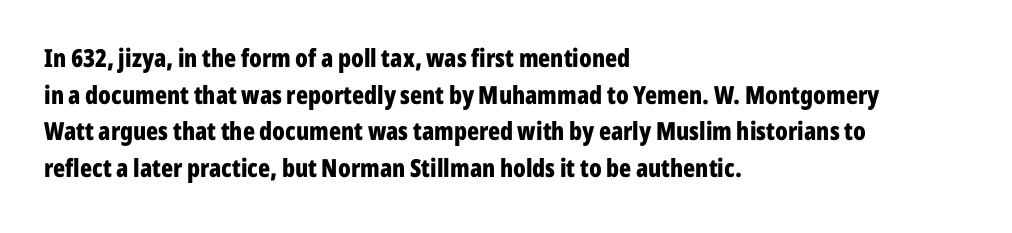
The image shows 25 px bold type, upright; set left-aligned, normal line spacing (1.47x), normal letter spacing, not underlined.
